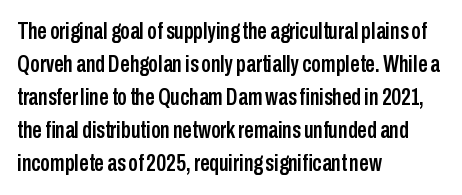
{"italic": "no", "underline": "no", "align": "left", "line_spacing": "normal", "line_spacing_ratio": 1.38, "letter_spacing": "normal", "letter_spacing_em": 0.0, "glyph_px": 24}
